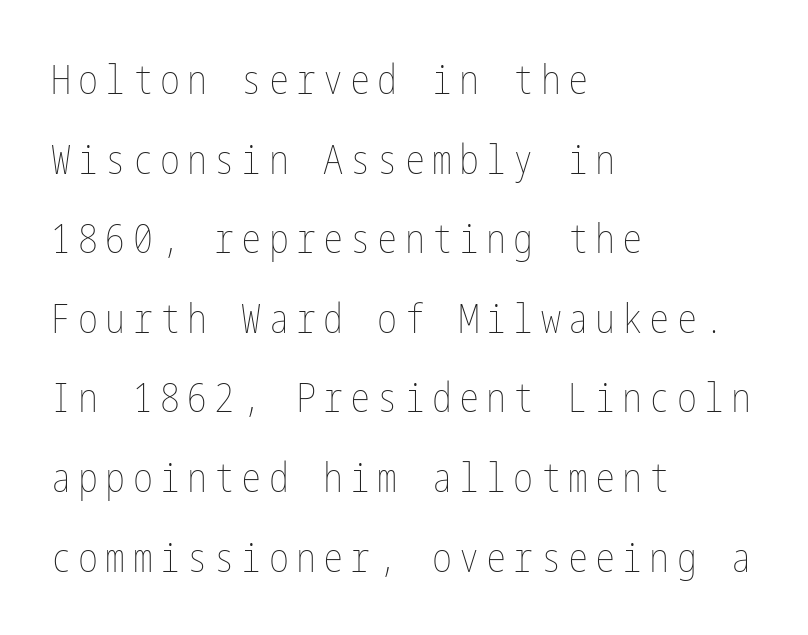
The image shows 40 px thin, condensed type, upright; set left-aligned, loose line spacing (1.99x), not underlined; low stroke contrast and a medium x-height.
